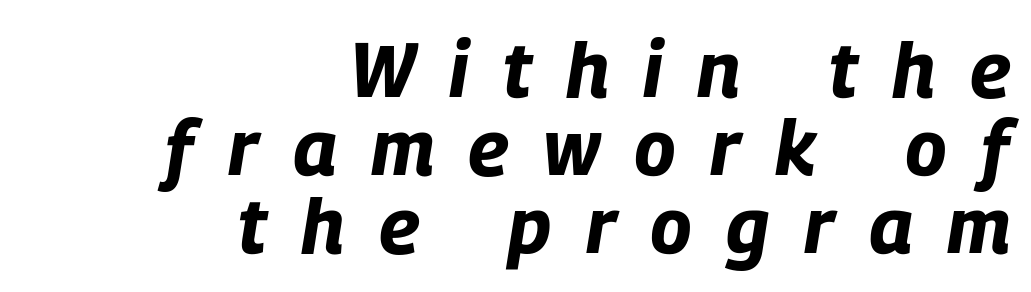
Spacing between characters has been opened up far beyond the box default. Spacing verdict: proportional, widths tailored to each character. The letters are slanted; this is an italic face. The strokes are fattened all the way to bold. Only glyphs here, with clear space below each row. The designer dialed line spacing down below the default.
